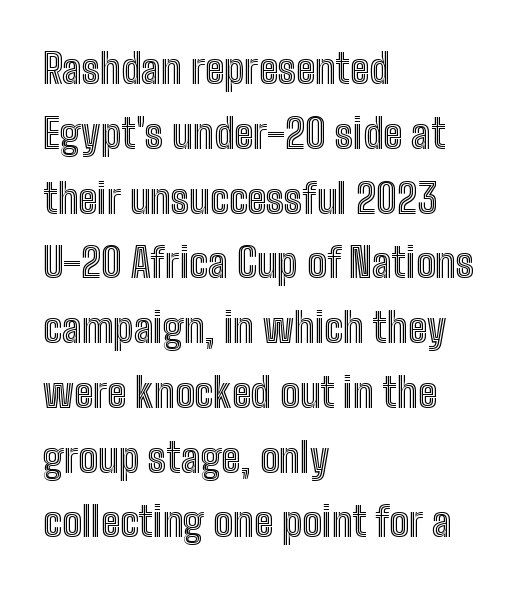
The image shows 41 px condensed type, upright; set left-aligned, normal line spacing (1.58x), normal letter spacing, not underlined; a medium x-height.
